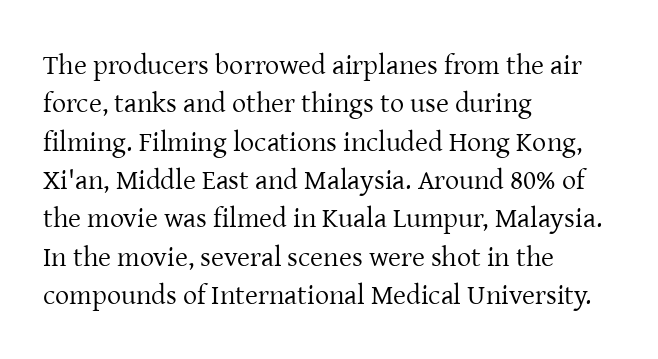
Think standard paragraph weight, or any step lighter than that. Serifs: yes, visible at the terminals of the letterforms. Do the characters align in a grid? No, the font is proportional. Casual observation: everything's shoved over to the left. The type is set solid horizontally, with unmodified tracking.
